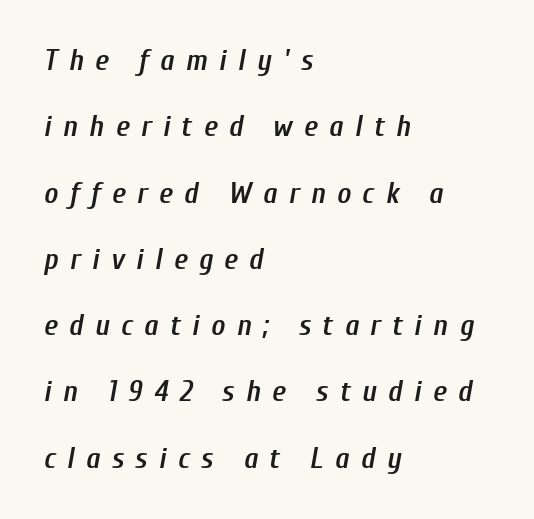
Q: Is the text bold? A: Semi-bold.
Q: Is the text italic (slanted)? A: Yes, it leans right by about 10 degrees.
Q: Is the text underlined? A: No.
Q: How is the paragraph aligned? A: Left-aligned.
Q: Is the spacing between letters normal or unusually wide? A: Unusually wide.
Q: Is the spacing between lines tight, normal or loose? A: Loose.
Q: Width (condensed, normal, or wide)? A: Condensed.
Q: Stroke contrast? A: Low.
Q: x-height? A: Medium.
Q: Monospaced? A: No.
